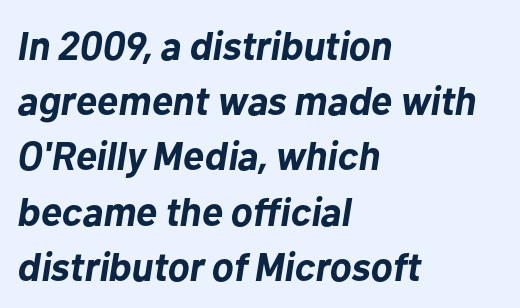
Line spacing here is normal. This sample uses plain, unmodified letter spacing. Does the weight exceed regular? Yes, all the way to bold. Looks like regular typesetting: each glyph gets only the width it needs.
